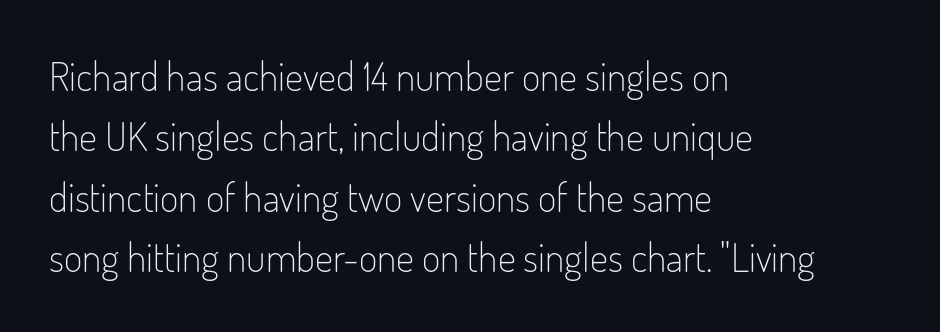
Q: Is the text bold? A: No.
Q: Is the text italic (slanted)? A: No, it is upright.
Q: Is the typeface a serif or a sans-serif typeface? A: Sans-serif.
Q: Is the text underlined? A: No.
Q: How is the paragraph aligned? A: Left-aligned.
Q: Is the spacing between letters normal or unusually wide? A: Normal.
Q: Is the spacing between lines tight, normal or loose? A: Normal.
Q: Width (condensed, normal, or wide)? A: Condensed.
Q: Stroke contrast? A: Low.
Q: x-height? A: Small.
Q: Monospaced? A: No.
